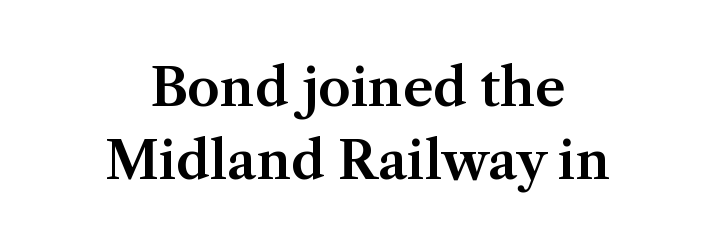
The image shows 52 px serif type, upright; set centered, normal line spacing (1.41x), normal letter spacing, not underlined; medium stroke contrast and a medium x-height.
